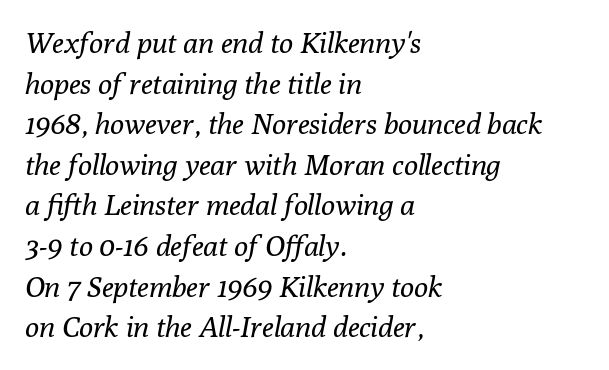
The image shows 29 px regular-weight serif type, italic (leaning right); set left-aligned, normal line spacing (1.4x), normal letter spacing, not underlined; low stroke contrast and a medium x-height.
